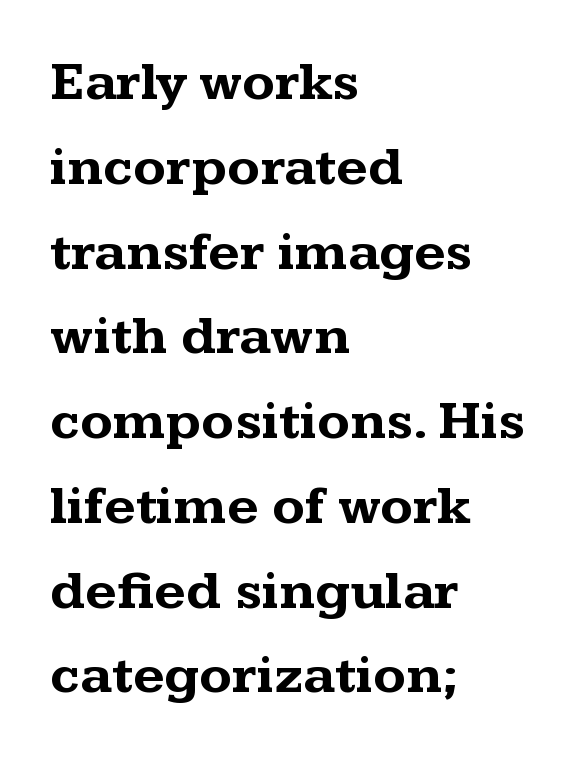
The image shows 54 px bold, wide serif type, upright; set left-aligned, normal line spacing (1.57x), normal letter spacing, not underlined; medium stroke contrast and a medium x-height.
